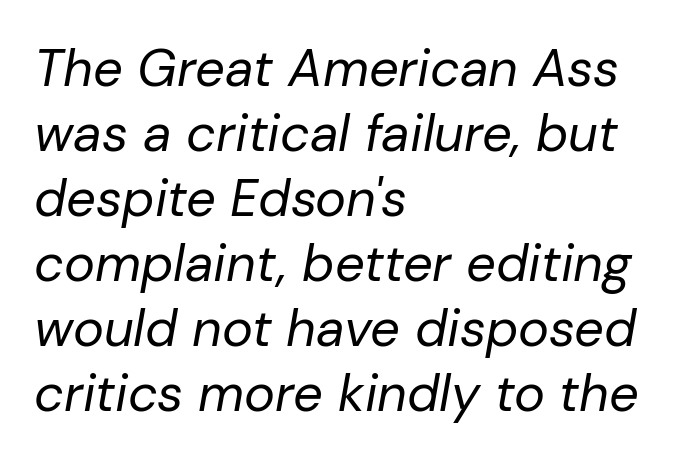
{"italic": "yes", "lean": "right", "slant_degrees": 10, "bold": "no", "weight": "regular", "width": "normal", "stroke_contrast": "low", "x_height": "medium", "monospaced": "no", "underline": "no", "align": "left", "line_spacing": "normal", "line_spacing_ratio": 1.25, "letter_spacing": "normal", "letter_spacing_em": 0.0, "glyph_px": 52}
